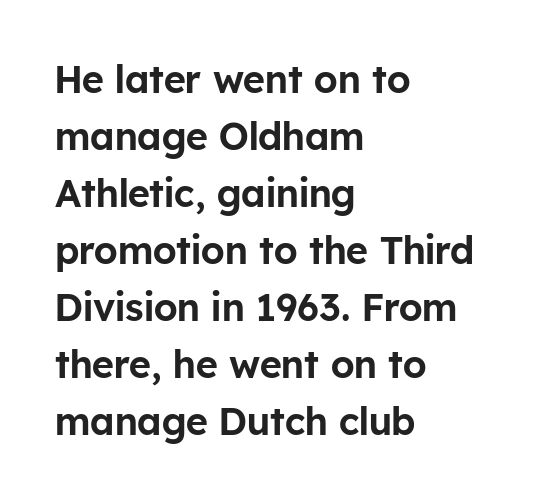
Here the designer chose a conventional face with non-uniform glyph widths. The text block is weighted toward the left margin, trailing off unevenly rightward. Each word holds together tightly as a unit, with standard inter-letter gaps. In terms of leading, this rendering sits right in the middle. No word sits above an underline.
